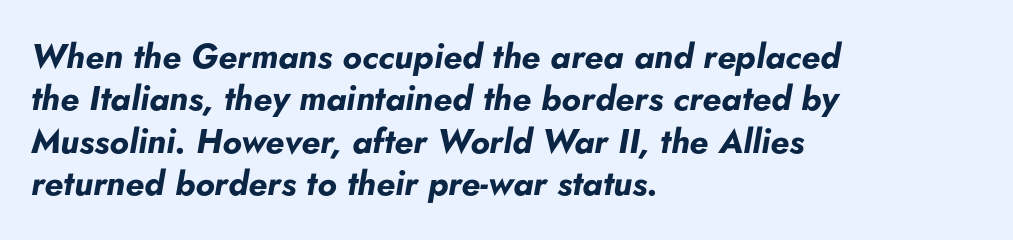
The image shows 34 px bold type, italic (leaning right); set left-aligned, normal line spacing (1.25x), normal letter spacing, not underlined; low stroke contrast and a small x-height.
